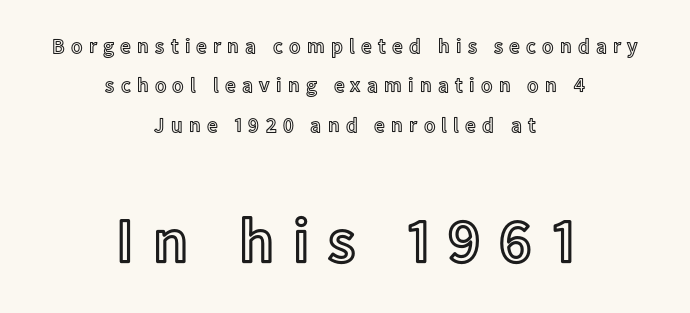
Size hierarchy here favors the trailing block over the leading one. Where is the straight margin? There isn't one; the lines are centered. Has an underline been added? It has not. The lettering stays uniformly vertical, giving the passage a roman look. This rendering widens character spacing well past its baseline value. Looks like regular typesetting: each glyph gets only the width it needs.
